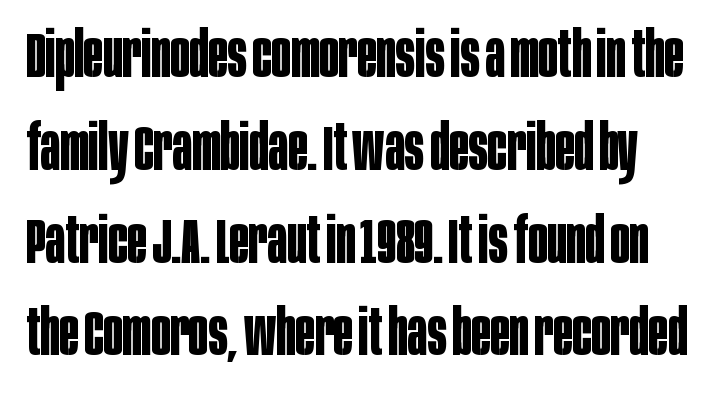
Q: Is the text bold? A: Yes.
Q: Is the text italic (slanted)? A: No, it is upright.
Q: Is the typeface a serif or a sans-serif typeface? A: Sans-serif.
Q: Is the text underlined? A: No.
Q: Is the spacing between letters normal or unusually wide? A: Normal.
Q: Is the spacing between lines tight, normal or loose? A: Normal.
Q: Width (condensed, normal, or wide)? A: Condensed.
Q: Stroke contrast? A: Low.
Q: x-height? A: Large.
Q: Monospaced? A: No.
